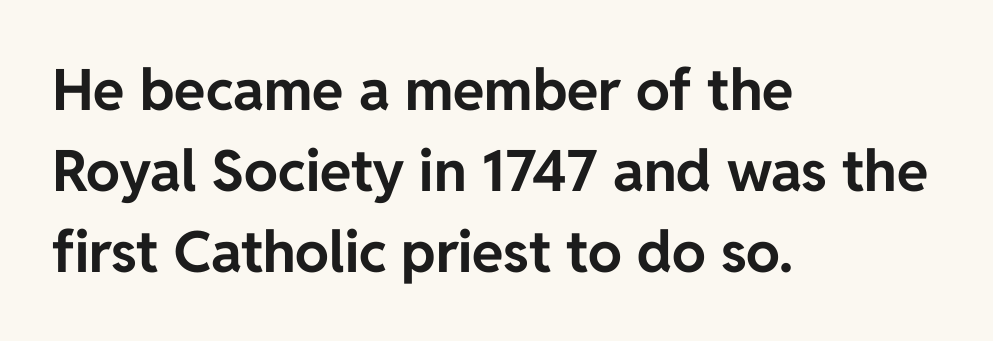
The image shows 57 px bold sans-serif type, upright; set left-aligned, normal line spacing (1.42x), normal letter spacing, not underlined; low stroke contrast and a medium x-height.
